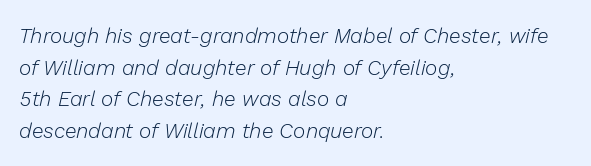
{"italic": "yes", "lean": "right", "slant_degrees": 13, "bold": "no", "underline": "no", "align": "left", "line_spacing": "normal", "line_spacing_ratio": 1.51, "letter_spacing": "normal", "letter_spacing_em": 0.0, "glyph_px": 21}
